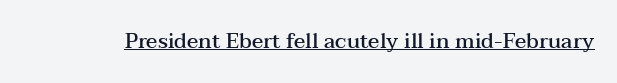
Upright lettering throughout. Nothing unusual about the tracking: characters are spaced as the font intends. This sample carries an underscore along the baseline area. How heavy is the stroke? Medium-heavy — a semibold, shy of bold.
